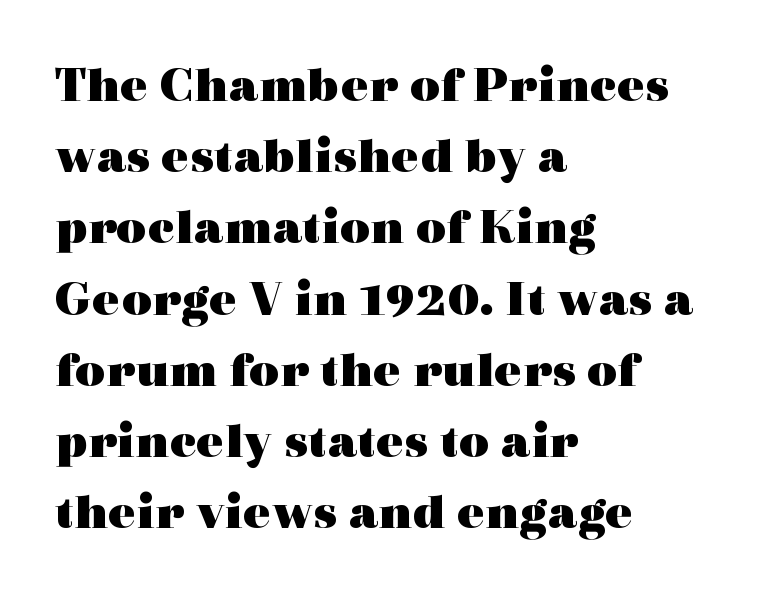
Q: Is the text bold? A: Yes.
Q: Is the text italic (slanted)? A: No, it is upright.
Q: Is the typeface a serif or a sans-serif typeface? A: Serif.
Q: Is the text underlined? A: No.
Q: How is the paragraph aligned? A: Left-aligned.
Q: Is the spacing between letters normal or unusually wide? A: Normal.
Q: Is the spacing between lines tight, normal or loose? A: Normal.
Q: Width (condensed, normal, or wide)? A: Wide.
Q: x-height? A: Medium.
Q: Monospaced? A: No.
